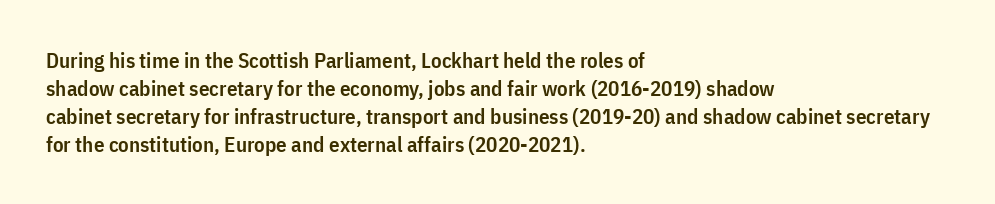
The image shows 21 px text type, upright; set left-aligned, normal line spacing (1.33x), normal letter spacing, not underlined.
